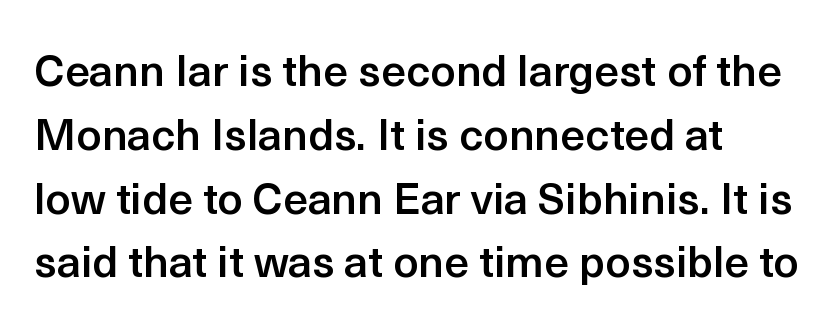
Q: Is the text bold? A: Semi-bold.
Q: Is the text italic (slanted)? A: No, it is upright.
Q: Is the typeface a serif or a sans-serif typeface? A: Sans-serif.
Q: Is the text underlined? A: No.
Q: How is the paragraph aligned? A: Left-aligned.
Q: Is the spacing between letters normal or unusually wide? A: Normal.
Q: Is the spacing between lines tight, normal or loose? A: Normal.
Q: Width (condensed, normal, or wide)? A: Normal.
Q: x-height? A: Medium.
Q: Monospaced? A: No.
